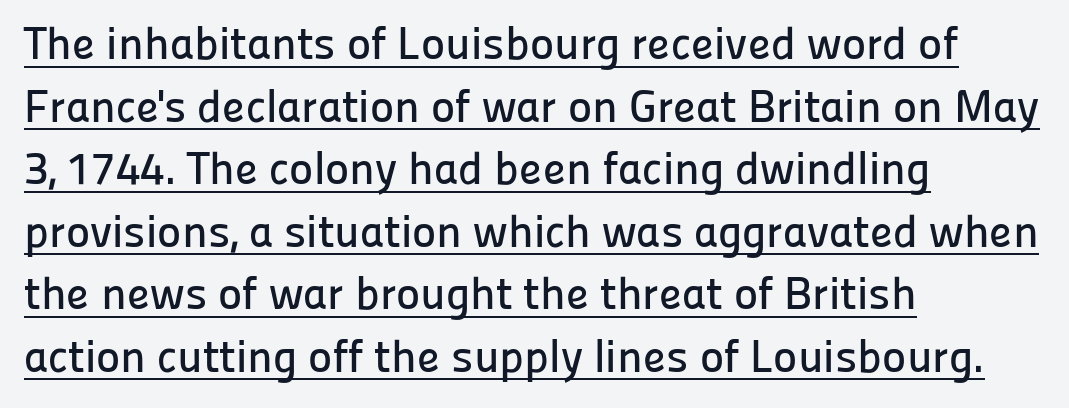
Q: Is the text italic (slanted)? A: No, it is upright.
Q: Is the typeface a serif or a sans-serif typeface? A: Sans-serif.
Q: Is the text underlined? A: Yes.
Q: How is the paragraph aligned? A: Left-aligned.
Q: Is the spacing between letters normal or unusually wide? A: Normal.
Q: Is the spacing between lines tight, normal or loose? A: Normal.
Q: Width (condensed, normal, or wide)? A: Normal.
Q: Stroke contrast? A: Low.
Q: x-height? A: Medium.
Q: Monospaced? A: No.
